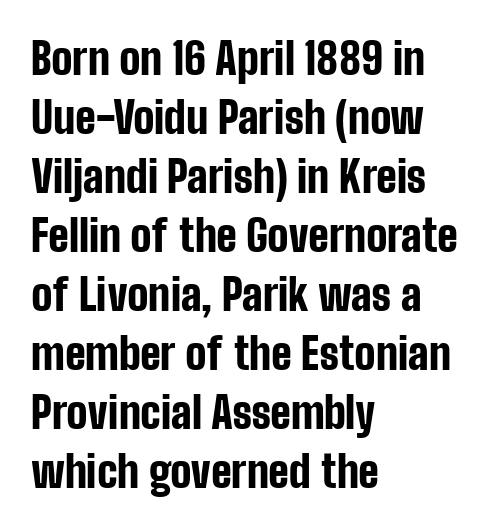
The image shows 44 px bold, condensed sans-serif type, upright; set left-aligned, normal line spacing (1.34x), normal letter spacing, not underlined; low stroke contrast and a medium x-height.
